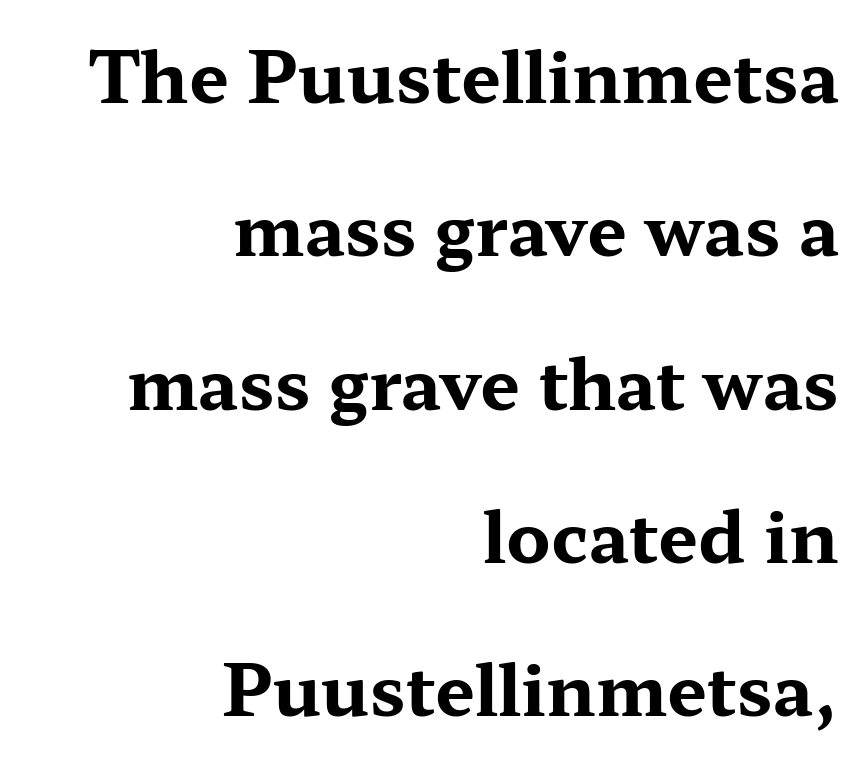
The image shows 71 px bold, wide serif type, upright; set right-aligned, loose line spacing (2.16x), normal letter spacing, not underlined; medium stroke contrast and a medium x-height.
